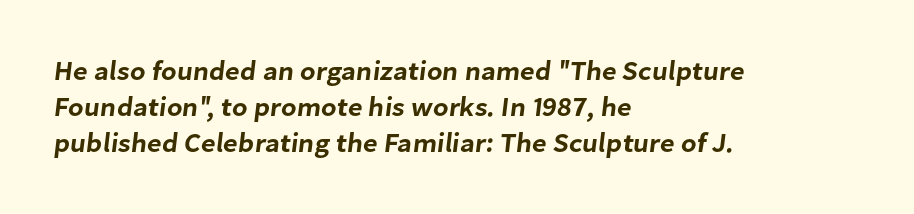
Is the block centered? No — it sits flush against the left margin. Regular leading. Any mark beneath the type? The region is blank. Between one letter and the next there's only the usual sliver of space.
